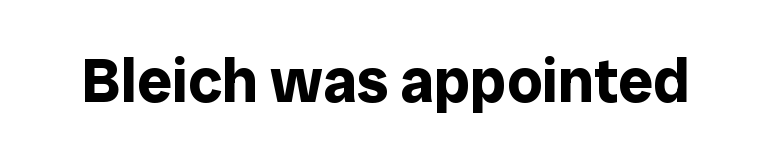
Q: Is the text bold? A: Yes.
Q: Is the text italic (slanted)? A: No, it is upright.
Q: Is the typeface a serif or a sans-serif typeface? A: Sans-serif.
Q: Is the text underlined? A: No.
Q: Is the spacing between letters normal or unusually wide? A: Normal.
Q: Width (condensed, normal, or wide)? A: Normal.
Q: Stroke contrast? A: Low.
Q: x-height? A: Medium.
Q: Monospaced? A: No.
